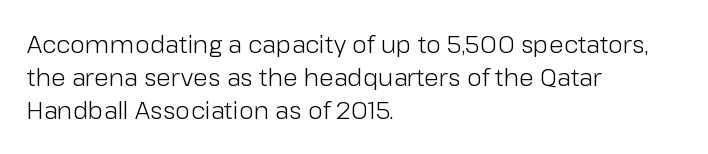
Q: Is the text bold? A: No.
Q: Is the text italic (slanted)? A: No, it is upright.
Q: Is the text underlined? A: No.
Q: How is the paragraph aligned? A: Left-aligned.
Q: Is the spacing between letters normal or unusually wide? A: Normal.
Q: Is the spacing between lines tight, normal or loose? A: Normal.
